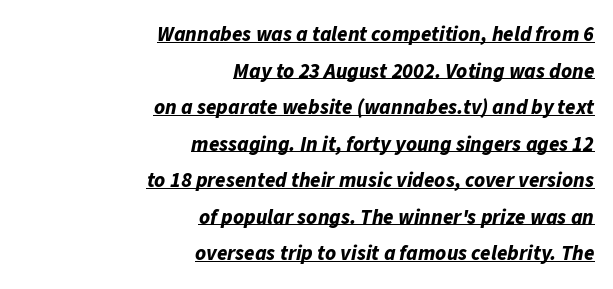
Compared with ordinary roman type, these characters are visibly tilted. Does the copy run flush right? Yes — the right margin is perfectly even. A typographer would call this underscored text. You'd pick this weight for a headline — it's a proper bold. The rendering keeps characters at their native spacing.
